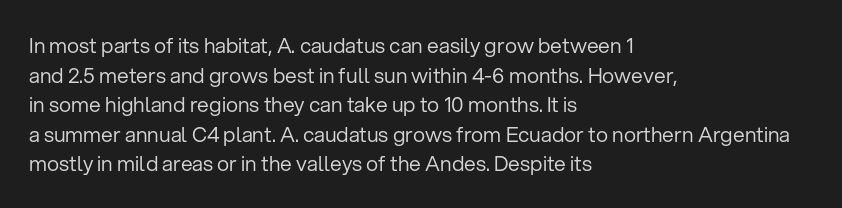
{"italic": "no", "bold": "no", "underline": "no", "align": "left", "line_spacing": "normal", "line_spacing_ratio": 1.41, "letter_spacing": "normal", "letter_spacing_em": 0.0, "glyph_px": 21}
